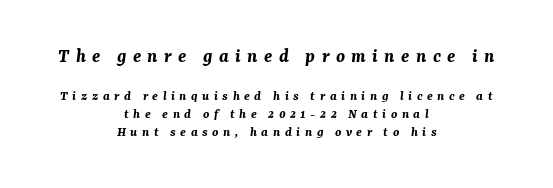
Q: Is the text bold? A: Yes.
Q: Is the text italic (slanted)? A: Yes, it leans right by about 7 degrees.
Q: Is the text underlined? A: No.
Q: How is the paragraph aligned? A: Centered.
Q: Is the spacing between letters normal or unusually wide? A: Unusually wide.
Q: Is the spacing between lines tight, normal or loose? A: Normal.
Q: Which block of text is set in a larger size, the first (top) or the second (bottom)? A: The first (top) one.
